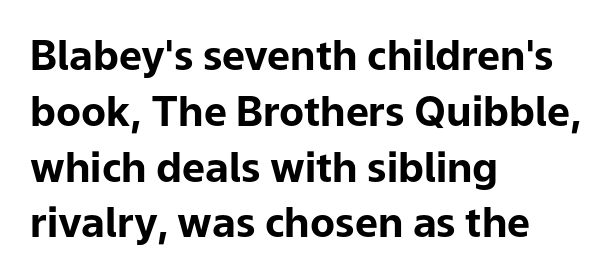
The image shows 41 px bold sans-serif type, upright; set left-aligned, normal line spacing (1.36x), normal letter spacing, not underlined; low stroke contrast and a medium x-height.
